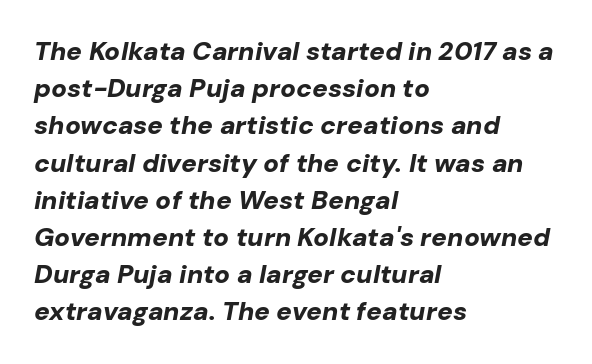
{"italic": "yes", "lean": "right", "slant_degrees": 10, "bold": "yes", "underline": "no", "align": "left", "line_spacing": "normal", "line_spacing_ratio": 1.43, "letter_spacing": "normal", "letter_spacing_em": 0.0, "glyph_px": 26}
